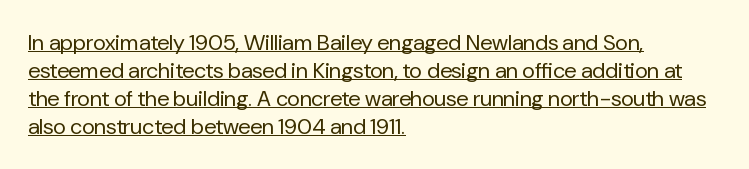
The image shows 22 px text type, upright; set left-aligned, normal line spacing (1.27x), normal letter spacing, underlined.
